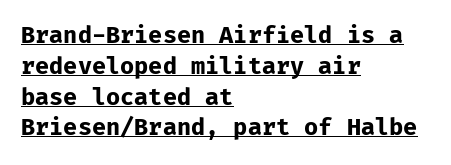
The image shows 23 px bold type, upright; set left-aligned, normal line spacing (1.34x), normal letter spacing, underlined.
